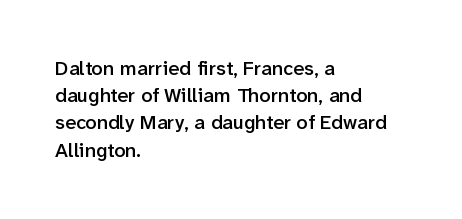
{"italic": "no", "bold": "semi", "underline": "no", "align": "left", "line_spacing": "normal", "line_spacing_ratio": 1.36, "letter_spacing": "normal", "letter_spacing_em": 0.0, "glyph_px": 20}
